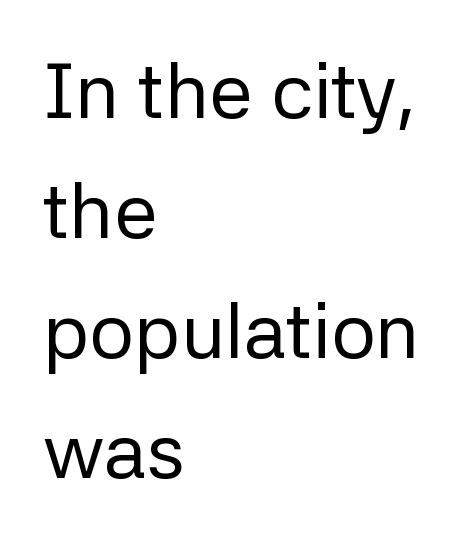
{"serif": "no", "italic": "no", "bold": "no", "weight": "regular", "width": "normal", "stroke_contrast": "low", "x_height": "medium", "monospaced": "no", "underline": "no", "align": "left", "line_spacing": "normal", "line_spacing_ratio": 1.54, "letter_spacing": "normal", "letter_spacing_em": 0.0, "glyph_px": 78}
